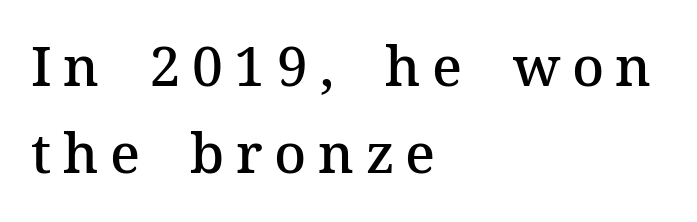
Q: Is the text bold? A: Semi-bold.
Q: Is the text italic (slanted)? A: No, it is upright.
Q: Is the typeface a serif or a sans-serif typeface? A: Serif.
Q: Is the text underlined? A: No.
Q: How is the paragraph aligned? A: Left-aligned.
Q: Is the spacing between letters normal or unusually wide? A: Unusually wide.
Q: Is the spacing between lines tight, normal or loose? A: Normal.
Q: Width (condensed, normal, or wide)? A: Normal.
Q: Stroke contrast? A: Medium.
Q: x-height? A: Medium.
Q: Monospaced? A: No.
